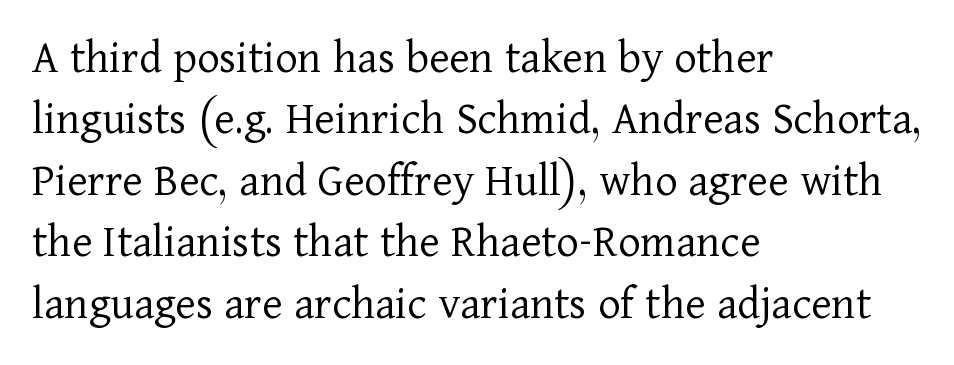
The letterforms sit at book weight or below. Visually the block forms a straight wall on the left and a jagged coastline on the right. Students, observe: this is what conventionally led text looks like. Here the designer chose a conventional face with non-uniform glyph widths. Glyph-to-glyph distance matches everyday printed text. The lettering stays uniformly vertical, giving the passage a roman look.
